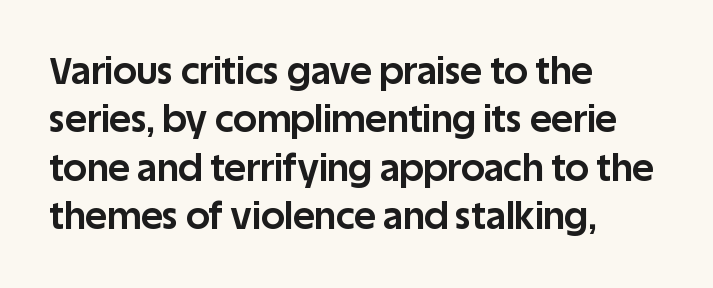
Q: Is the text bold? A: Yes.
Q: Is the text italic (slanted)? A: No, it is upright.
Q: Is the typeface a serif or a sans-serif typeface? A: Sans-serif.
Q: Is the text underlined? A: No.
Q: How is the paragraph aligned? A: Left-aligned.
Q: Is the spacing between letters normal or unusually wide? A: Normal.
Q: Is the spacing between lines tight, normal or loose? A: Normal.
Q: Width (condensed, normal, or wide)? A: Normal.
Q: Stroke contrast? A: Low.
Q: x-height? A: Large.
Q: Monospaced? A: No.
